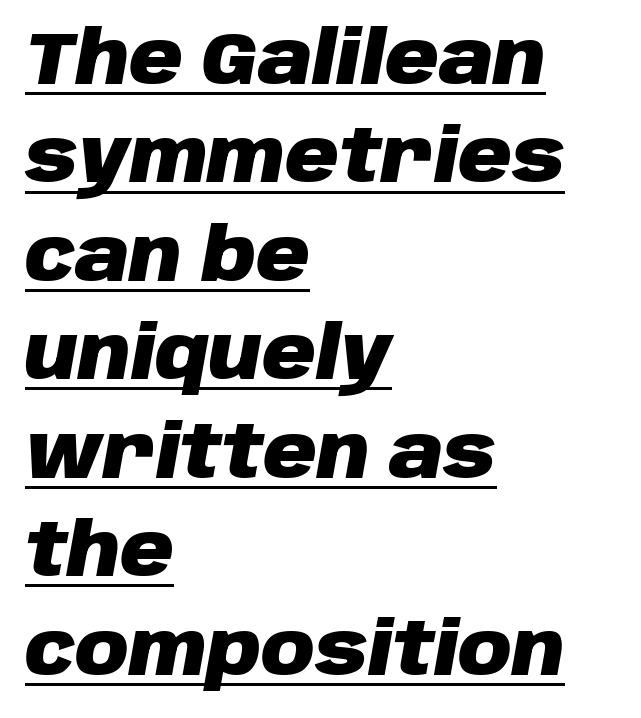
You could not count columns in this text — the font is proportionally spaced. The lettering is marked with a stroke running underneath it. Every character sits at an angle, as italics do. Weight check: bold — yes, fully.
